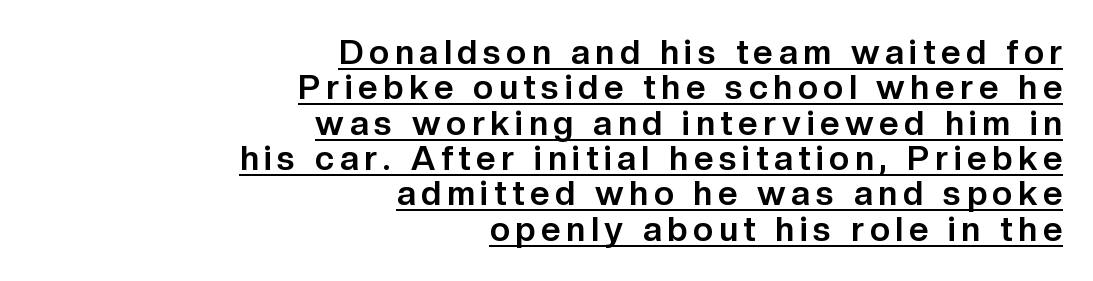
The image shows 34 px bold sans-serif type, upright; set right-aligned, tight line spacing (1.04x), underlined; low stroke contrast and a medium x-height.
